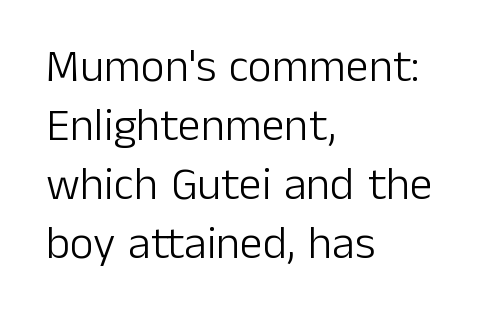
Q: Is the text bold? A: No.
Q: Is the text italic (slanted)? A: No, it is upright.
Q: Is the typeface a serif or a sans-serif typeface? A: Sans-serif.
Q: Is the text underlined? A: No.
Q: How is the paragraph aligned? A: Left-aligned.
Q: Is the spacing between letters normal or unusually wide? A: Normal.
Q: Is the spacing between lines tight, normal or loose? A: Normal.
Q: Width (condensed, normal, or wide)? A: Normal.
Q: Stroke contrast? A: Low.
Q: x-height? A: Medium.
Q: Monospaced? A: No.
